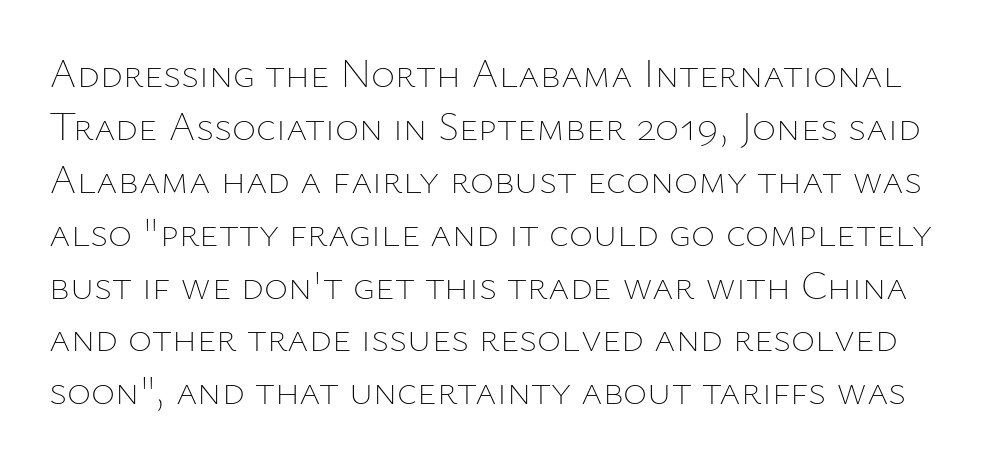
Look at the tracking — it's just the regular setting, nothing added. You could not count columns in this text — the font is proportionally spaced. Stem width sits at or under what a default text font uses. Rendered with straight, roman letterforms.
